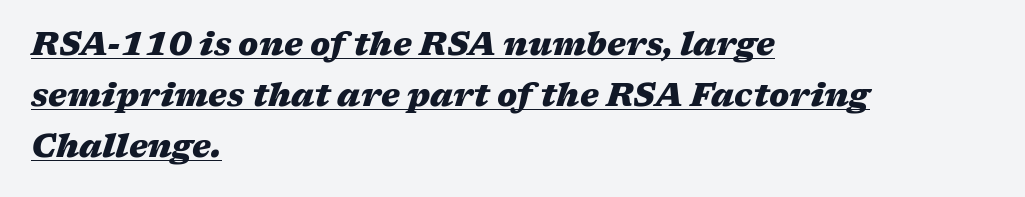
Q: Is the text bold? A: Yes.
Q: Is the text italic (slanted)? A: Yes, it leans right by about 17 degrees.
Q: Is the text underlined? A: Yes.
Q: How is the paragraph aligned? A: Left-aligned.
Q: Is the spacing between letters normal or unusually wide? A: Normal.
Q: Is the spacing between lines tight, normal or loose? A: Normal.
Q: Width (condensed, normal, or wide)? A: Wide.
Q: Stroke contrast? A: Medium.
Q: x-height? A: Medium.
Q: Monospaced? A: No.
